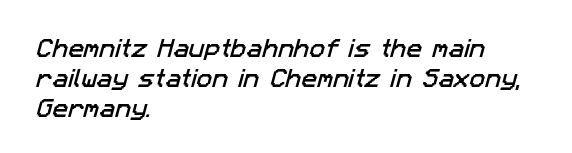
{"underline": "no", "align": "left", "line_spacing": "normal", "line_spacing_ratio": 1.42, "letter_spacing": "normal", "letter_spacing_em": 0.0, "glyph_px": 21}
